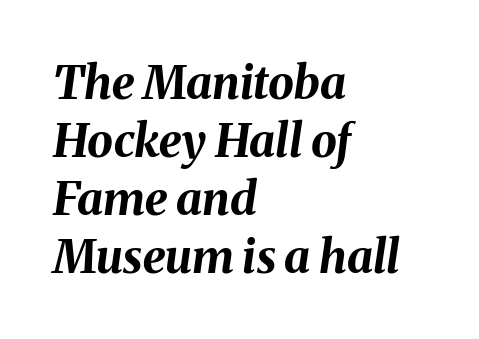
The image shows 46 px bold type, italic (leaning right); set left-aligned, normal line spacing (1.26x), normal letter spacing, not underlined; medium stroke contrast and a medium x-height.
